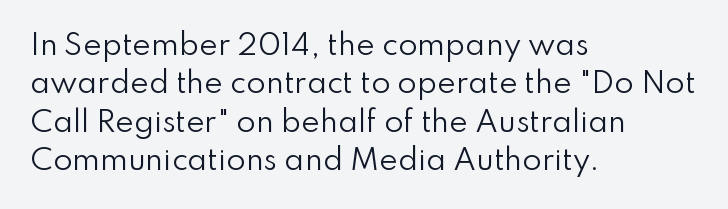
{"serif": "no", "italic": "no", "bold": "no", "weight": "regular", "width": "normal", "stroke_contrast": "low", "x_height": "small", "monospaced": "no", "underline": "no", "align": "left", "line_spacing": "normal", "line_spacing_ratio": 1.37, "letter_spacing": "normal", "letter_spacing_em": 0.0, "glyph_px": 28}
